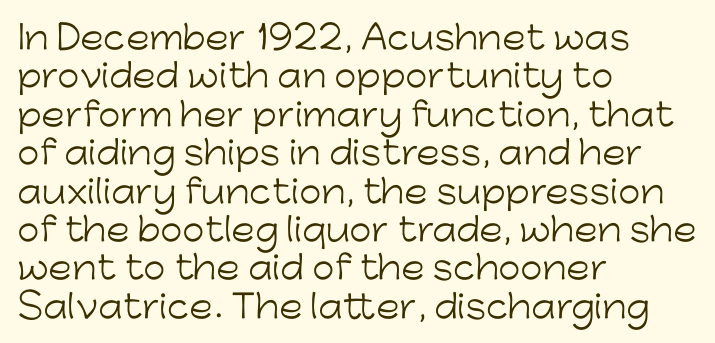
Proportional: the letters do not fall into vertical columns. The face used here is a sans, in the tradition of grotesques and geometrics. The letters stand straight up with perfectly vertical stems. No extra tracking has been applied to these lines. Nobody drew a line under any word here. This rendering uses left alignment, leaving the right contour irregular.
